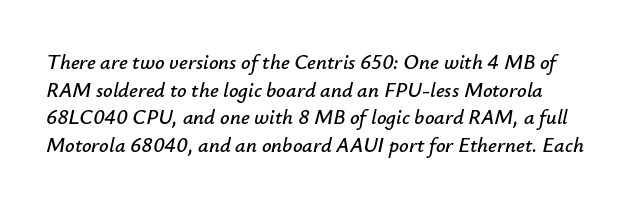
{"italic": "yes", "lean": "right", "slant_degrees": 12, "underline": "no", "line_spacing": "normal", "line_spacing_ratio": 1.31, "letter_spacing": "normal", "letter_spacing_em": 0.0, "glyph_px": 21}
